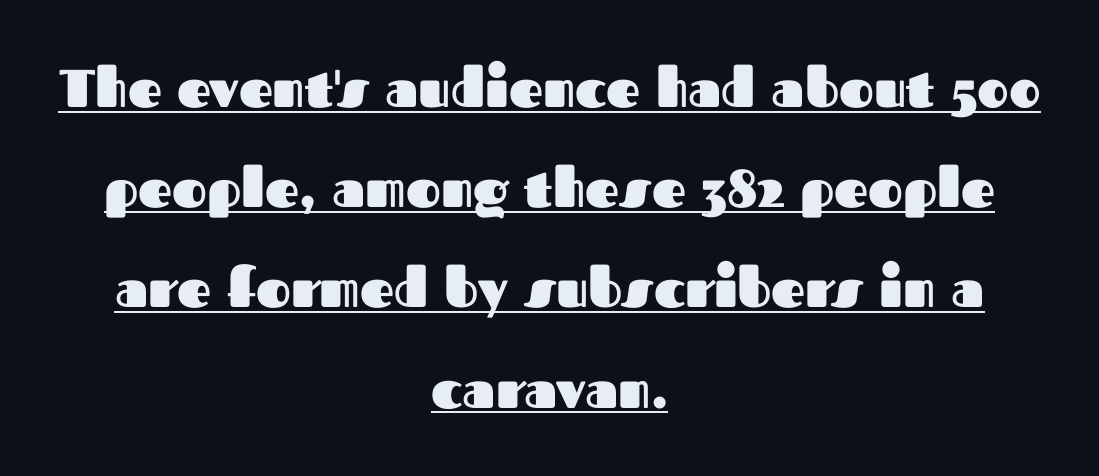
{"serif": "no", "italic": "no", "bold": "yes", "weight": "heavy", "width": "normal", "stroke_contrast": "medium", "x_height": "medium", "monospaced": "no", "underline": "yes", "align": "center", "line_spacing_ratio": 1.89, "letter_spacing": "normal", "letter_spacing_em": 0.0, "glyph_px": 53}
